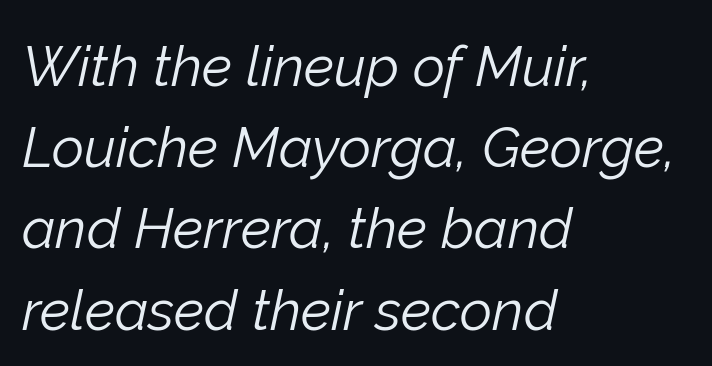
{"italic": "yes", "lean": "right", "slant_degrees": 12, "bold": "no", "weight": "light", "width": "normal", "stroke_contrast": "low", "x_height": "medium", "monospaced": "no", "underline": "no", "align": "left", "line_spacing": "normal", "line_spacing_ratio": 1.45, "letter_spacing": "normal", "letter_spacing_em": 0.0, "glyph_px": 56}
